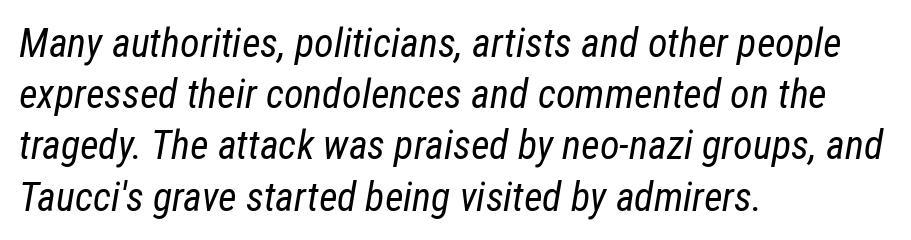
Q: Is the text bold? A: No.
Q: Is the text italic (slanted)? A: Yes, it leans right by about 12 degrees.
Q: Is the text underlined? A: No.
Q: How is the paragraph aligned? A: Left-aligned.
Q: Is the spacing between letters normal or unusually wide? A: Normal.
Q: Is the spacing between lines tight, normal or loose? A: Normal.
Q: Width (condensed, normal, or wide)? A: Condensed.
Q: Stroke contrast? A: Low.
Q: x-height? A: Medium.
Q: Monospaced? A: No.
